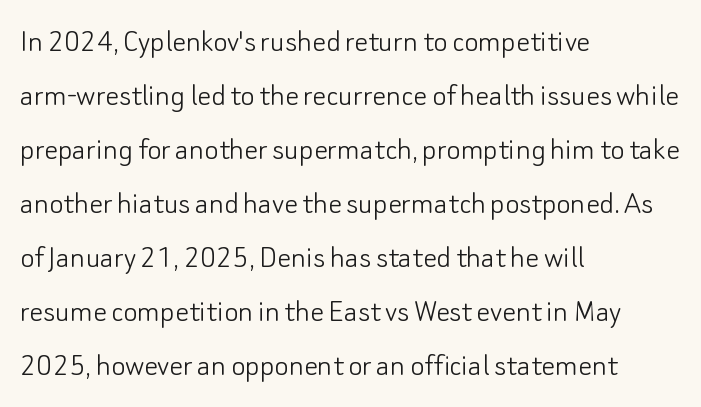
The face used here is a sans, in the tradition of grotesques and geometrics. The axis of the letterforms is exactly vertical. No extra ink here — the face is not bold. Students, note that the glyphs here touch the page at normal intervals. Varying glyph widths throughout — classic text-font behaviour.
